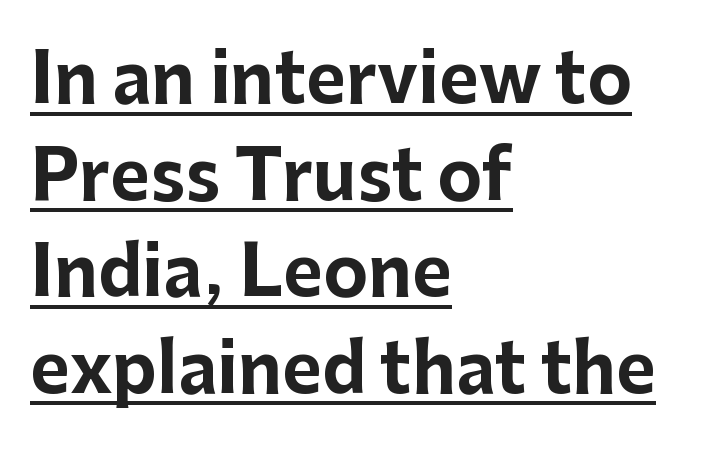
Q: Is the text bold? A: Yes.
Q: Is the text italic (slanted)? A: No, it is upright.
Q: Is the typeface a serif or a sans-serif typeface? A: Sans-serif.
Q: Is the text underlined? A: Yes.
Q: How is the paragraph aligned? A: Left-aligned.
Q: Is the spacing between letters normal or unusually wide? A: Normal.
Q: Is the spacing between lines tight, normal or loose? A: Normal.
Q: Width (condensed, normal, or wide)? A: Normal.
Q: Stroke contrast? A: Low.
Q: x-height? A: Medium.
Q: Monospaced? A: No.
